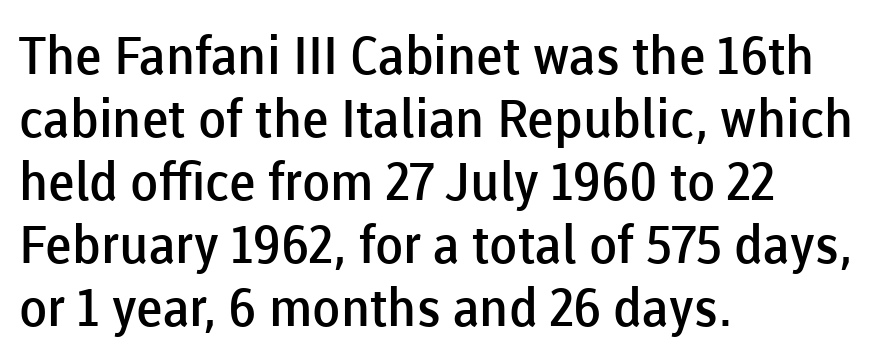
The image shows 52 px semibold sans-serif type, upright; set left-aligned, line spacing 1.21x, normal letter spacing, not underlined; low stroke contrast and a medium x-height.
